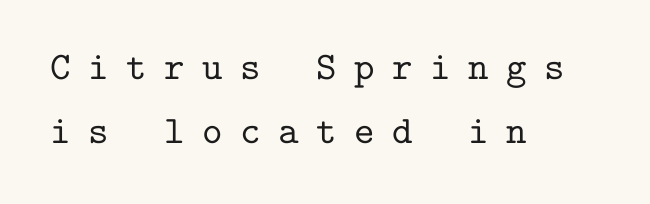
Yep, those are serifs on the letters. These lines were composed using upright roman letters. The leading is moderate, giving the passage an even texture. The string is rendered with underlining switched off. Caption: multi-line text, flush left, ragged right. Here the designer chose a console-style face with uniform glyph widths.
